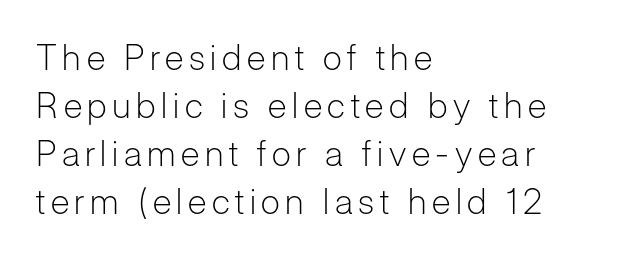
{"serif": "no", "italic": "no", "bold": "no", "weight": "light", "width": "normal", "stroke_contrast": "low", "x_height": "medium", "monospaced": "no", "underline": "no", "align": "left", "line_spacing": "normal", "line_spacing_ratio": 1.37, "glyph_px": 35}
